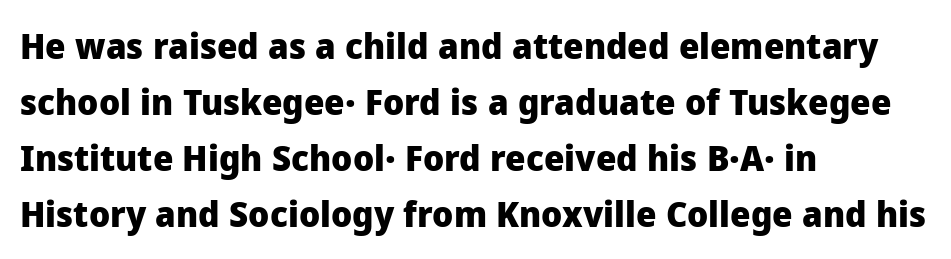
Quick note: underline off. Posture: upright roman. A student would call this left alignment; a typographer would say flush left, rag right. Is there much room between lines? A standard amount, neither cramped nor airy. These lines are rendered in a variable-pitch font. I'd call this a sans setting — the letters go barefoot.
